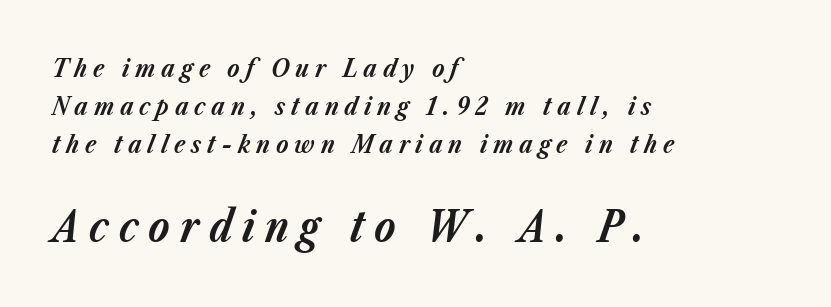
The image shows 43 px bold type, italic (leaning right); set left-aligned, normal line spacing (1.52x), unusually wide letter spacing (+0.23 em), not underlined; the second (bottom) block is 1.72x larger; low stroke contrast and a medium x-height.
